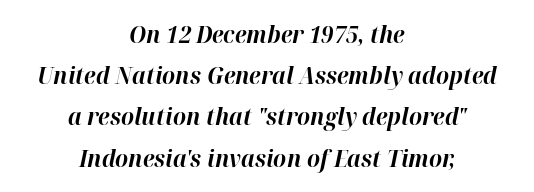
{"italic": "yes", "lean": "right", "slant_degrees": 12, "bold": "yes", "underline": "no", "align": "center", "line_spacing_ratio": 1.79, "letter_spacing": "normal", "letter_spacing_em": 0.0, "glyph_px": 23}
